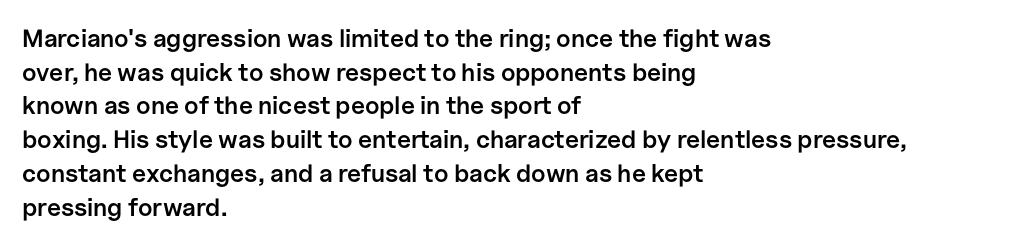
The image shows 25 px text type, upright; set left-aligned, normal line spacing (1.35x), normal letter spacing, not underlined.
